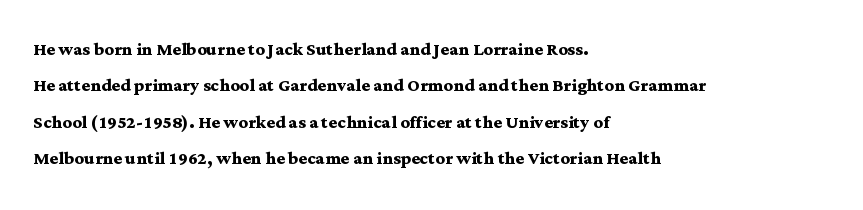
The text block is weighted toward the left margin, trailing off unevenly rightward. These lines carry a lot of weight — the face is fully bold. The letters stand upright; this is a roman face. Each row of text sits above clean, open space. This rendering leaves character spacing at its baseline value.
